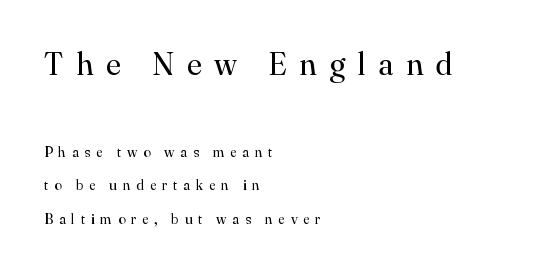
Q: Is the text bold? A: No.
Q: Is the text italic (slanted)? A: No, it is upright.
Q: Is the typeface a serif or a sans-serif typeface? A: Serif.
Q: Is the text underlined? A: No.
Q: How is the paragraph aligned? A: Left-aligned.
Q: Is the spacing between letters normal or unusually wide? A: Unusually wide.
Q: Is the spacing between lines tight, normal or loose? A: Loose.
Q: Which block of text is set in a larger size, the first (top) or the second (bottom)? A: The first (top) one.
Q: Width (condensed, normal, or wide)? A: Normal.
Q: Stroke contrast? A: High.
Q: x-height? A: Small.
Q: Monospaced? A: No.
